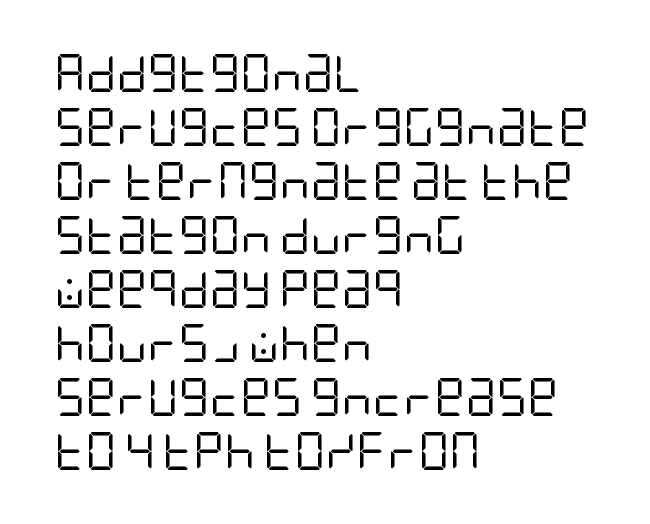
{"serif": "no", "italic": "no", "bold": "no", "weight": "regular", "width": "condensed", "stroke_contrast": "low", "x_height": "large", "underline": "no", "align": "left", "line_spacing": "normal", "line_spacing_ratio": 1.42, "letter_spacing": "normal", "letter_spacing_em": 0.0, "glyph_px": 38}
